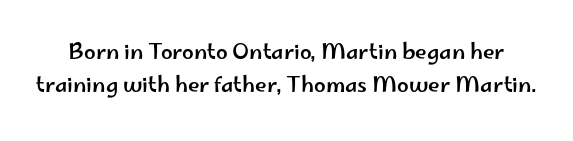
Q: Is the text italic (slanted)? A: No, it is upright.
Q: Is the text underlined? A: No.
Q: Is the spacing between letters normal or unusually wide? A: Normal.
Q: Is the spacing between lines tight, normal or loose? A: Normal.
